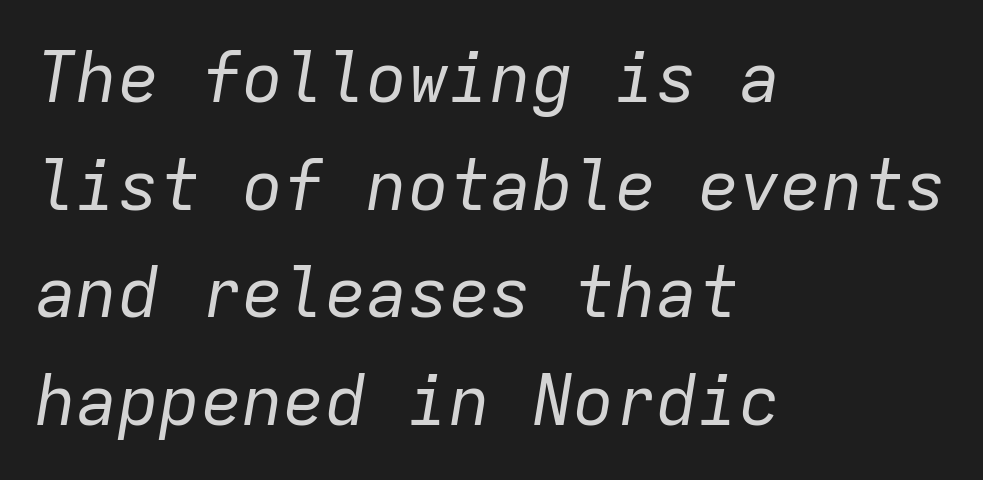
Every character here occupies the same horizontal width, giving the sample a typewriter-like rhythm. Compared with a centered layout, this one pins lines to the left instead. Slanted lettering throughout. Rows of type keep a routine distance in the vertical direction.
